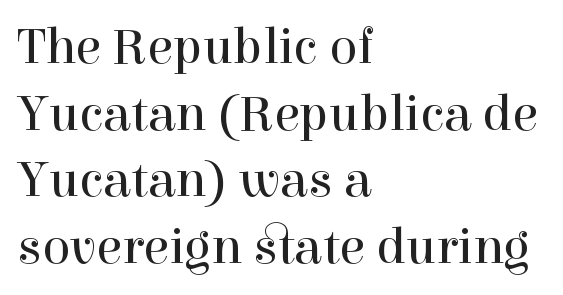
The image shows 52 px regular-weight serif type, upright; set left-aligned, normal line spacing (1.28x), normal letter spacing, not underlined; a medium x-height.
